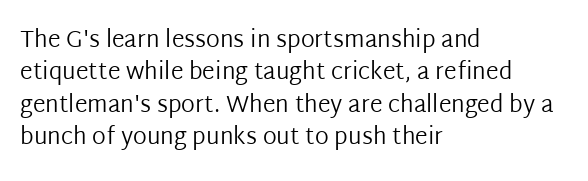
{"italic": "no", "bold": "no", "underline": "no", "align": "left", "line_spacing": "normal", "line_spacing_ratio": 1.41, "letter_spacing": "normal", "letter_spacing_em": 0.0, "glyph_px": 23}
